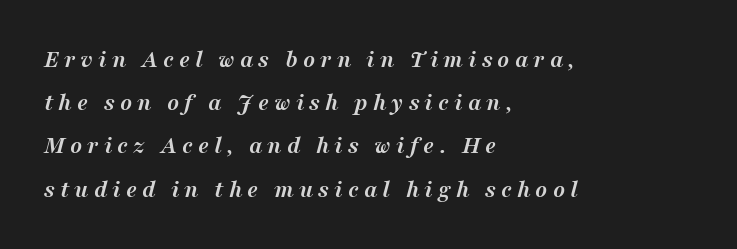
Q: Is the text bold? A: Yes.
Q: Is the text italic (slanted)? A: Yes, it leans right by about 16 degrees.
Q: Is the text underlined? A: No.
Q: How is the paragraph aligned? A: Left-aligned.
Q: Is the spacing between letters normal or unusually wide? A: Unusually wide.
